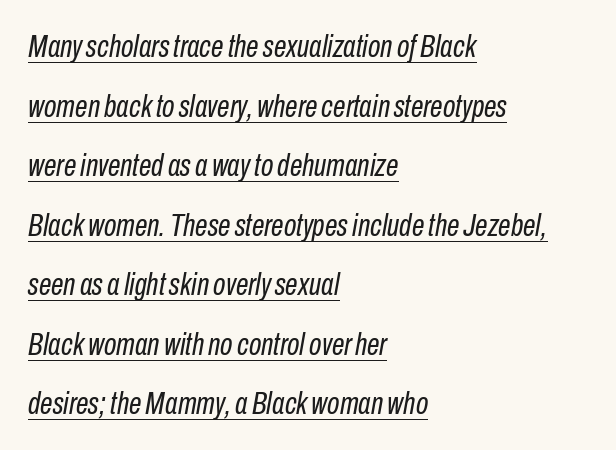
Looks like regular typesetting: each glyph gets only the width it needs. Counters stay open thanks to moderate or lighter strokes. The line texture is even and compact thanks to regular tracking. The sample's only ornament is a line tracing under the words.
